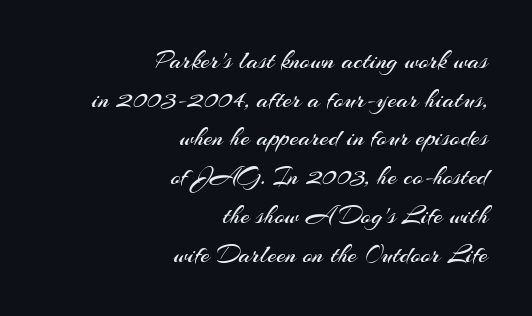
The image shows 26 px text type; set right-aligned, normal line spacing (1.49x), normal letter spacing, not underlined.
